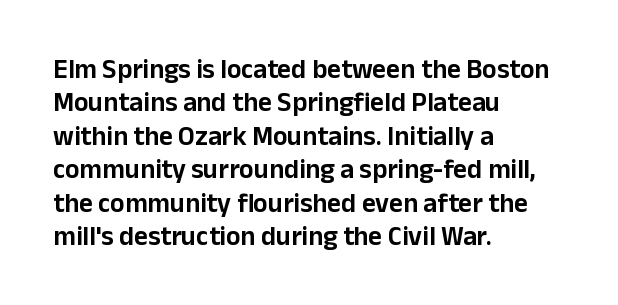
The specimen reads as upright at a glance. The words here are not underlined. Horizontal alignment here is leftward, the default for most running prose. The gaps between neighbouring characters are ordinary and unremarkable.
